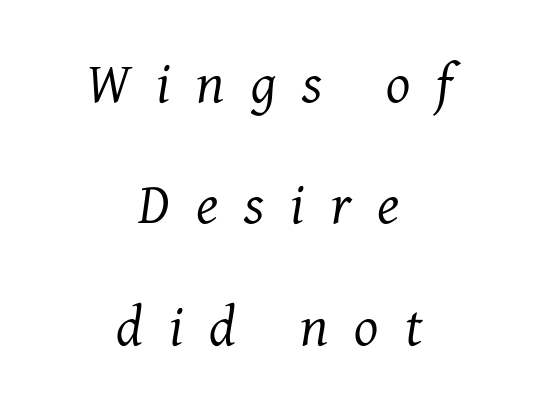
Q: Is the text bold? A: No.
Q: Is the text italic (slanted)? A: Yes, it leans right by about 7 degrees.
Q: Is the typeface a serif or a sans-serif typeface? A: Serif.
Q: Is the text underlined? A: No.
Q: How is the paragraph aligned? A: Centered.
Q: Is the spacing between letters normal or unusually wide? A: Unusually wide.
Q: Is the spacing between lines tight, normal or loose? A: Loose.
Q: Width (condensed, normal, or wide)? A: Normal.
Q: Stroke contrast? A: Medium.
Q: x-height? A: Medium.
Q: Monospaced? A: No.
